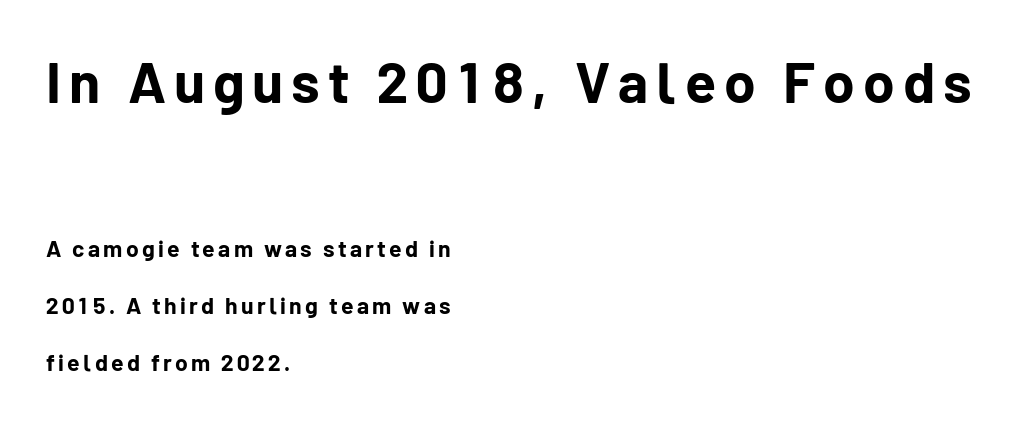
Each glyph is drawn with heavy, bold strokes. Are there feet on the stems? There aren't — it's a sans. Which margin do the lines hug? The left one — the right edge is uneven. Scale decreases going downward across the two blocks. This sample has the flowing, uneven cadence of proportional lettering.
